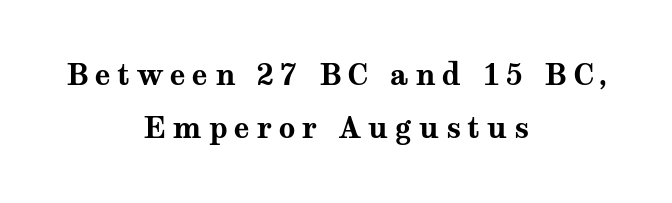
The passage is arranged like a title page — every line centered. The passage shown is not underscored anywhere. Yep, those are serifs on the letters. A typesetter would mark this as roman, not italic. The passage shown has open, widely tracked lettering throughout. Is the type bold? Yes — the strokes are clearly thick and heavy.
